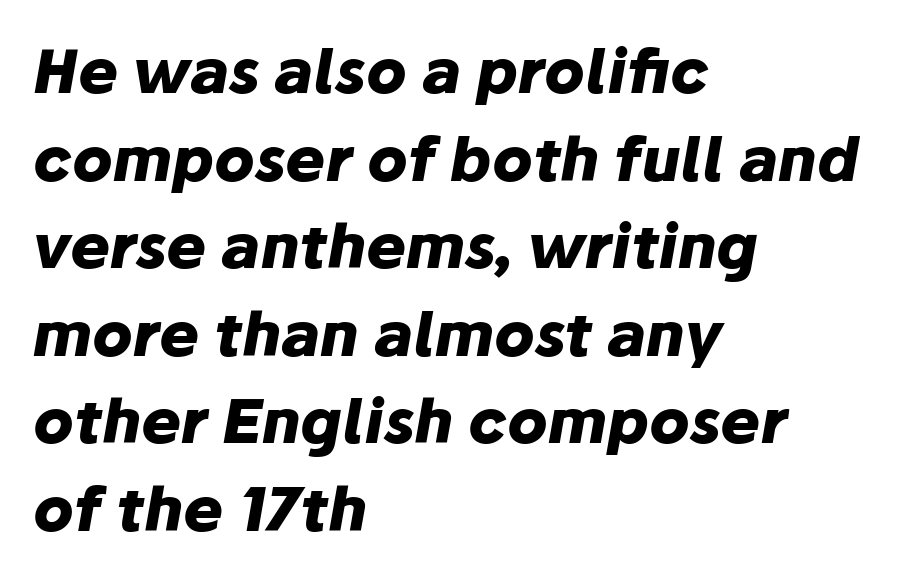
The image shows 60 px heavy type, italic (leaning right); set left-aligned, normal line spacing (1.46x), normal letter spacing, not underlined; low stroke contrast and a medium x-height.
